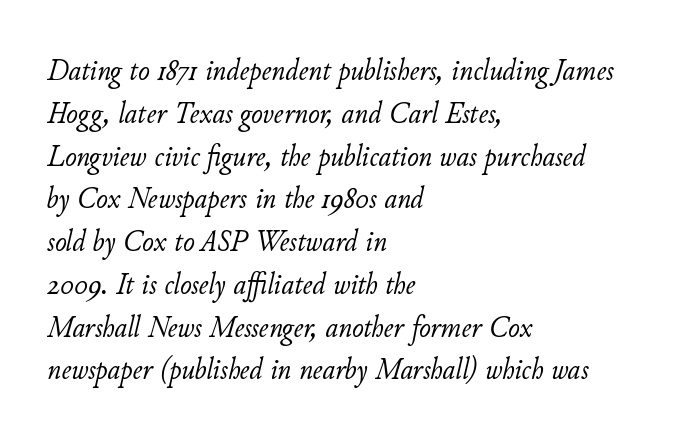
The image shows 31 px light type, italic (leaning right); set left-aligned, normal line spacing (1.38x), normal letter spacing, not underlined; low stroke contrast and a small x-height.
